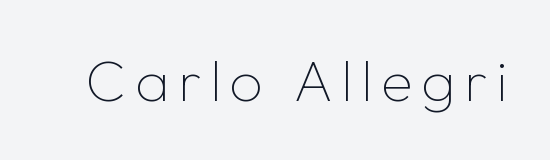
Heaviness? Minimal to ordinary, like unemphasized prose. This is the regular roman posture of the typeface. The string is rendered with underlining switched off. The passage shown is typed in a proportional face where columns would drift.
